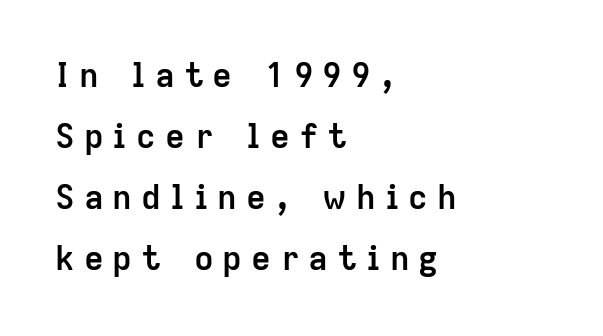
Words appear elongated and porous because spacing is wide. Typographically, this falls in the sans-serif category. Its strokes are broad and dark, the hallmark of bold type. Note the varied advance widths — an 'i' is clearly narrower than an 'm'. The specimen omits any rule beneath the text block's lines.
